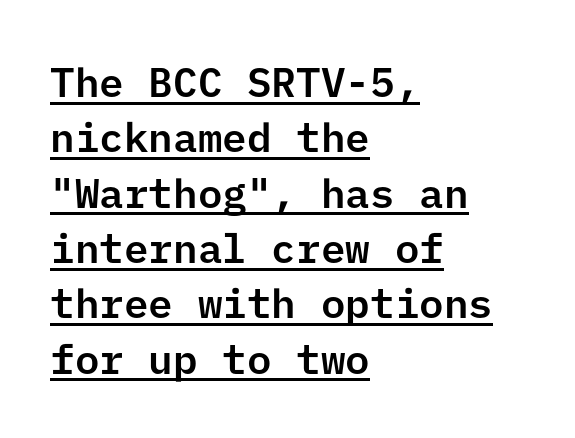
{"serif": "no", "italic": "no", "width": "normal", "stroke_contrast": "low", "x_height": "medium", "underline": "yes", "align": "left", "line_spacing": "normal", "line_spacing_ratio": 1.35, "letter_spacing": "normal", "letter_spacing_em": 0.0, "glyph_px": 41}
